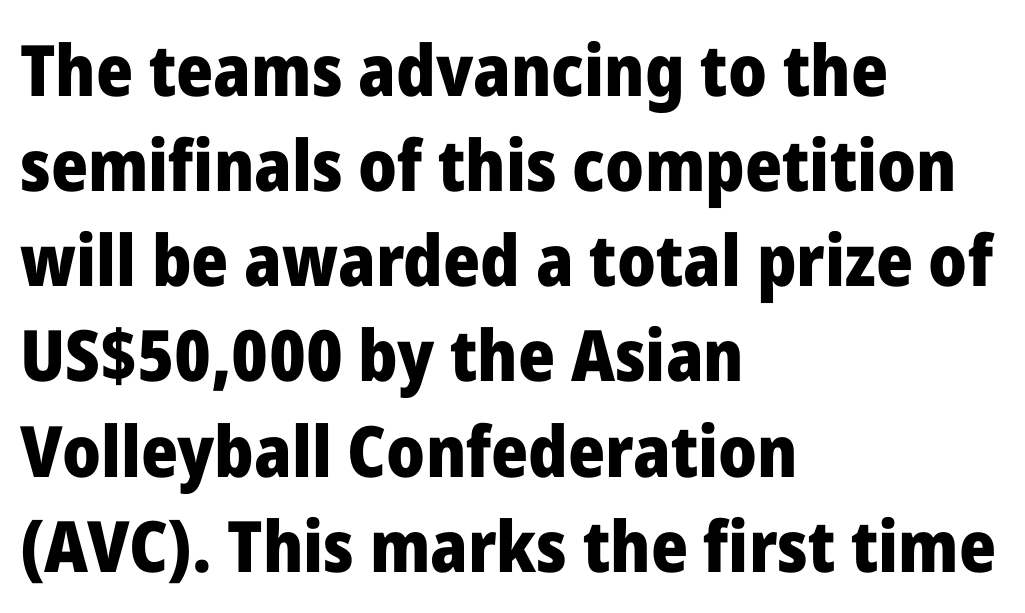
Ordinary non-slanted type is in use. How heavy is the stroke? Heavy — this is a bold. Descenders are the only things crossing below the line. Leading matches the norm, producing a regular column.
